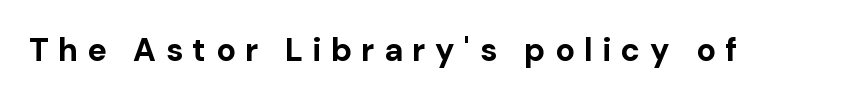
{"serif": "no", "italic": "no", "bold": "yes", "weight": "bold", "width": "normal", "stroke_contrast": "low", "x_height": "medium", "monospaced": "no", "underline": "no", "letter_spacing": "wide", "letter_spacing_em": 0.3, "glyph_px": 32}
